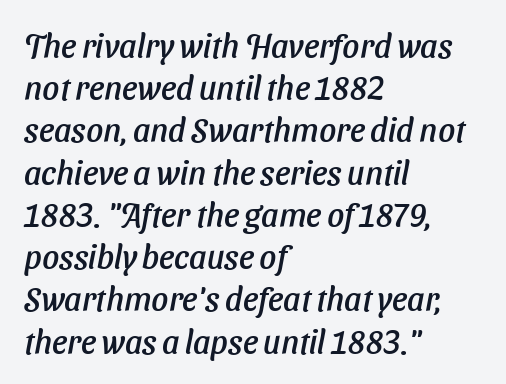
{"italic": "yes", "lean": "right", "slant_degrees": 11, "width": "normal", "stroke_contrast": "low", "x_height": "medium", "monospaced": "no", "underline": "no", "align": "left", "line_spacing": "normal", "line_spacing_ratio": 1.28, "letter_spacing": "normal", "letter_spacing_em": 0.0, "glyph_px": 33}
